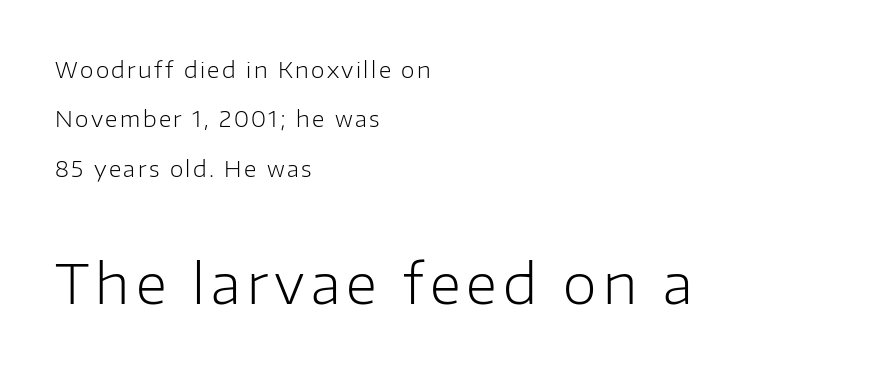
Q: Is the text bold? A: No.
Q: Is the text italic (slanted)? A: No, it is upright.
Q: Is the typeface a serif or a sans-serif typeface? A: Sans-serif.
Q: Is the text underlined? A: No.
Q: How is the paragraph aligned? A: Left-aligned.
Q: Is the spacing between lines tight, normal or loose? A: Loose.
Q: Which block of text is set in a larger size, the first (top) or the second (bottom)? A: The second (bottom) one.
Q: Width (condensed, normal, or wide)? A: Normal.
Q: Stroke contrast? A: Low.
Q: x-height? A: Medium.
Q: Monospaced? A: No.
